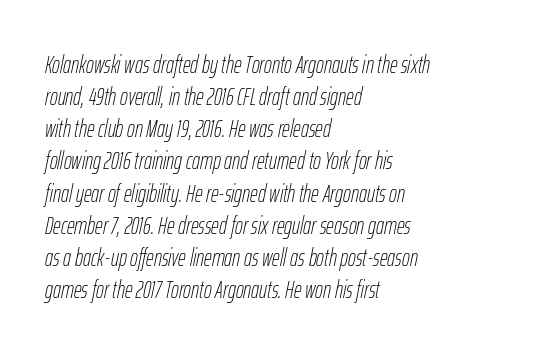
{"italic": "yes", "lean": "right", "slant_degrees": 12, "bold": "no", "underline": "no", "align": "left", "line_spacing": "normal", "line_spacing_ratio": 1.34, "letter_spacing": "normal", "letter_spacing_em": 0.0, "glyph_px": 24}
